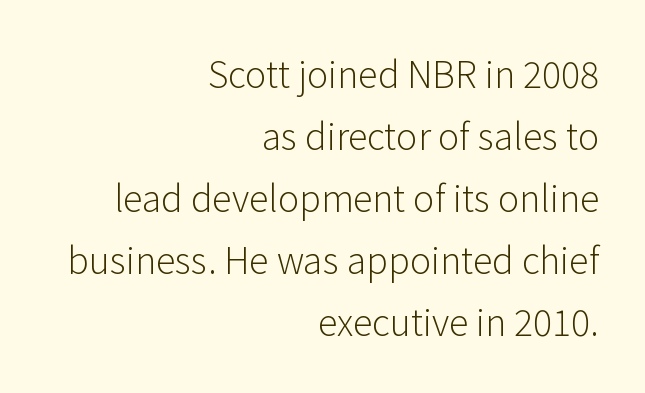
This sample uses an upright cut, with every glyph sitting square on the baseline. Only glyphs here, with clear space below each row. Horizontal alignment here is rightward, an uncommon choice for prose. The passage shown is not bold in any degree. The face used here is a sans, in the tradition of grotesques and geometrics. Here the designer chose a conventional face with non-uniform glyph widths.
